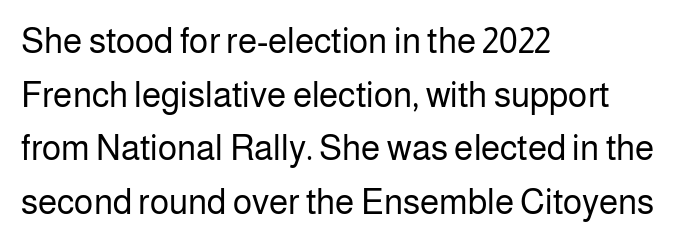
No chunkiness to these letters — they're not bold. The space beneath each line is pristine and unruled. Horizontally, the lines are justified to the leading edge only. The letters sit at their default tracking, neither squeezed nor spread.
